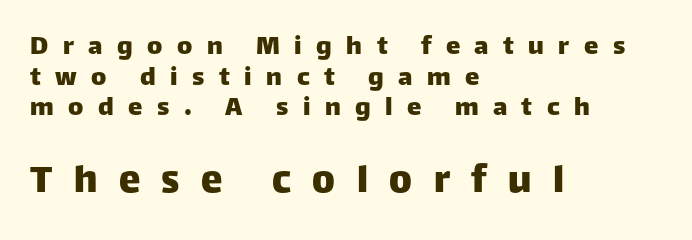
Serifs: no, the terminals of the letterforms are clean. Glance below the letters and you will spot only blank space. Leftover space on each line is placed entirely after the last word. Varying glyph widths throughout — classic text-font behaviour.
